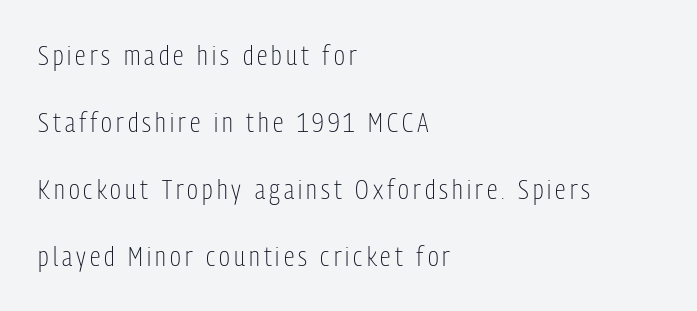
Q: Is the text bold? A: No.
Q: Is the text italic (slanted)? A: No, it is upright.
Q: Is the text underlined? A: No.
Q: How is the paragraph aligned? A: Left-aligned.
Q: Is the spacing between lines tight, normal or loose? A: Loose.
